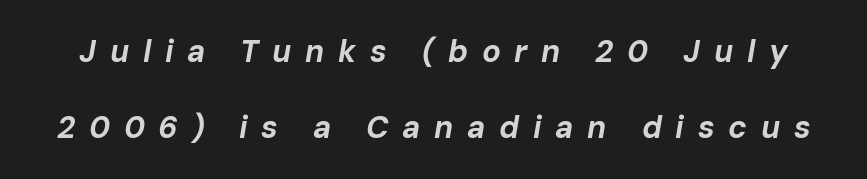
{"italic": "yes", "lean": "right", "slant_degrees": 10, "bold": "yes", "weight": "bold", "width": "normal", "stroke_contrast": "low", "x_height": "medium", "monospaced": "no", "underline": "no", "line_spacing": "loose", "line_spacing_ratio": 2.45, "letter_spacing": "wide", "letter_spacing_em": 0.44, "glyph_px": 31}
